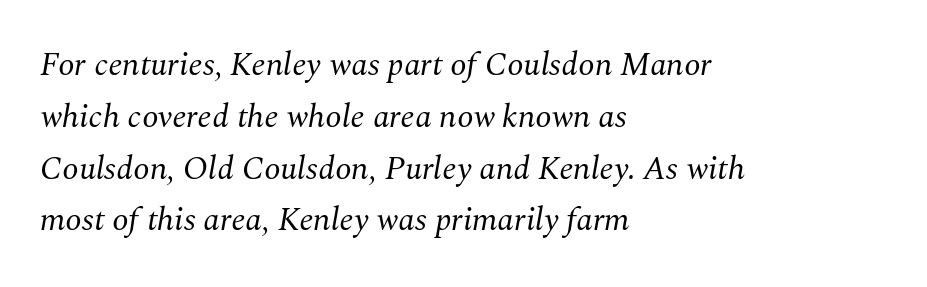
{"serif": "yes", "italic": "yes", "lean": "right", "slant_degrees": 10, "bold": "no", "weight": "regular", "width": "normal", "stroke_contrast": "medium", "x_height": "medium", "monospaced": "no", "underline": "no", "align": "left", "line_spacing": "normal", "line_spacing_ratio": 1.57, "letter_spacing": "normal", "letter_spacing_em": 0.0, "glyph_px": 33}
